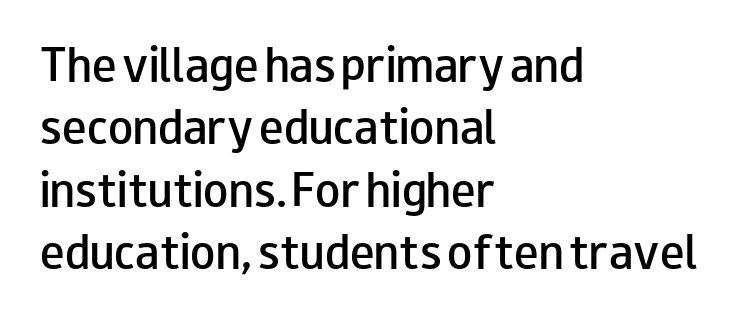
{"serif": "no", "italic": "no", "bold": "semi", "weight": "semibold", "width": "wide", "stroke_contrast": "low", "x_height": "small", "monospaced": "no", "underline": "no", "align": "left", "line_spacing": "normal", "line_spacing_ratio": 1.52, "letter_spacing": "normal", "letter_spacing_em": 0.0, "glyph_px": 41}
